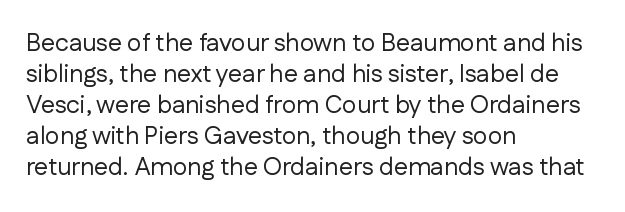
{"italic": "no", "bold": "no", "underline": "no", "align": "left", "line_spacing_ratio": 1.24, "letter_spacing": "normal", "letter_spacing_em": 0.0, "glyph_px": 25}
